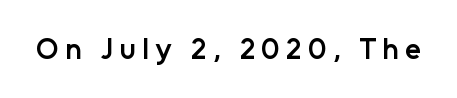
{"serif": "no", "italic": "no", "bold": "semi", "weight": "semibold", "width": "normal", "stroke_contrast": "low", "x_height": "medium", "monospaced": "no", "underline": "no", "letter_spacing": "wide", "letter_spacing_em": 0.22, "glyph_px": 29}
